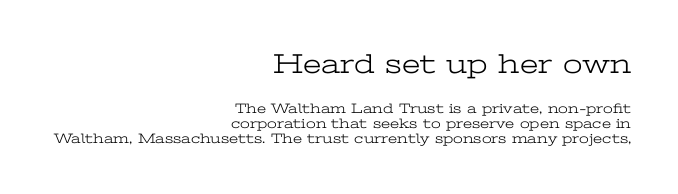
{"serif": "yes", "italic": "no", "bold": "no", "weight": "light", "width": "wide", "stroke_contrast": "low", "x_height": "medium", "monospaced": "no", "underline": "no", "align": "right", "line_spacing": "tight", "line_spacing_ratio": 1.08, "letter_spacing": "normal", "letter_spacing_em": 0.0, "larger_block": "first", "size_ratio": 2.0, "glyph_px": 28}
